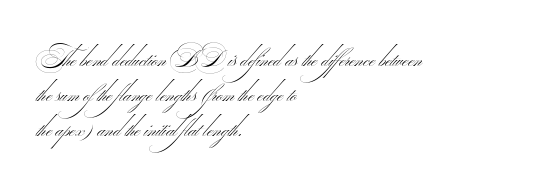
{"bold": "no", "underline": "no", "align": "left", "line_spacing": "normal", "line_spacing_ratio": 1.41, "letter_spacing": "normal", "letter_spacing_em": 0.0, "glyph_px": 25}
